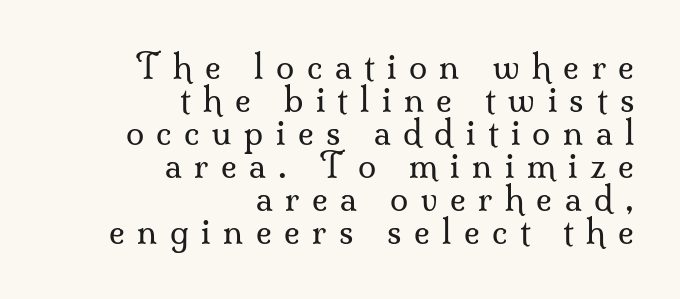
The image shows 33 px regular-weight serif type, upright; set right-aligned, tight line spacing (1.0x), unusually wide letter spacing (+0.38 em), not underlined; medium stroke contrast and a small x-height.
